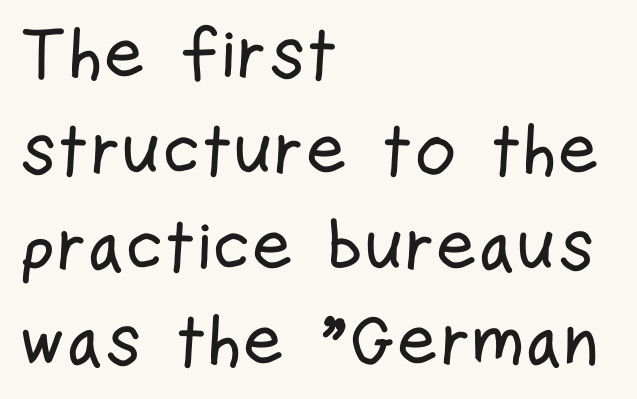
In terms of leading, this rendering sits right in the middle. You can tell it's not italic because the verticals are truly vertical. Looks like regular typesetting: each glyph gets only the width it needs. No extra tracking has been applied to these lines. These lines stack with their left ends in a neat column. Nobody drew a line under any word here.
